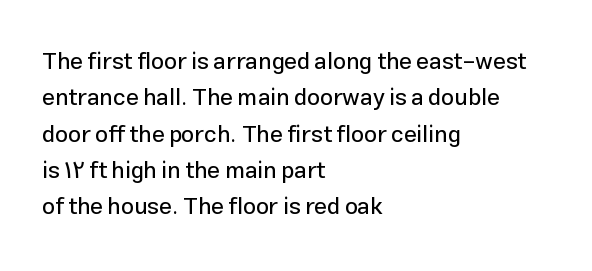
Style check: upright. Honestly, the letter spacing is just normal — you wouldn't notice it. Short and long lines alike share a common starting point at left. Any mark beneath the type? The region is blank. Interline gaps are of average width in this sample.
